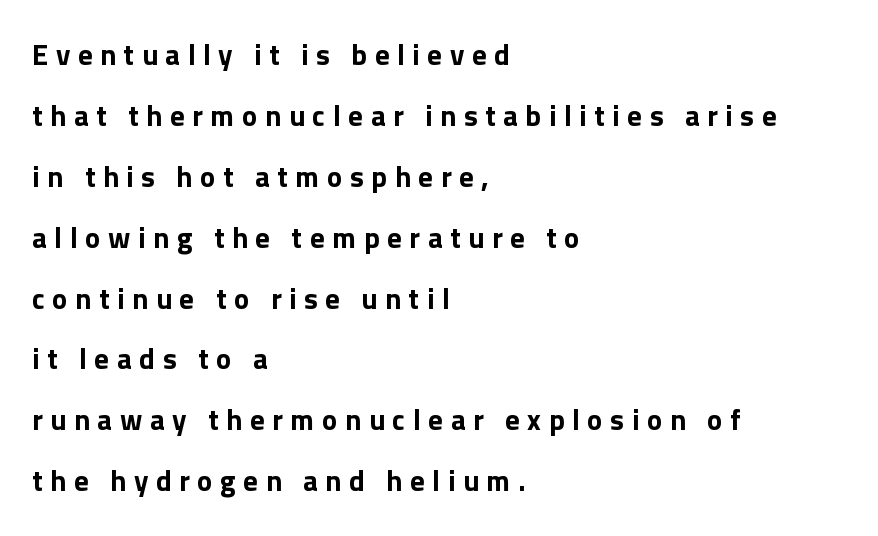
The image shows 29 px bold sans-serif type, upright; set left-aligned, loose line spacing (2.1x), unusually wide letter spacing (+0.26 em), not underlined; a medium x-height.
